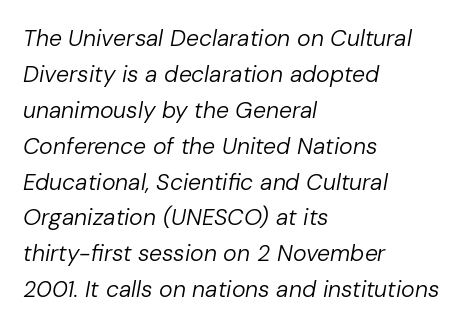
The image shows 23 px text type, italic (leaning right); set left-aligned, normal line spacing (1.56x), normal letter spacing, not underlined.
